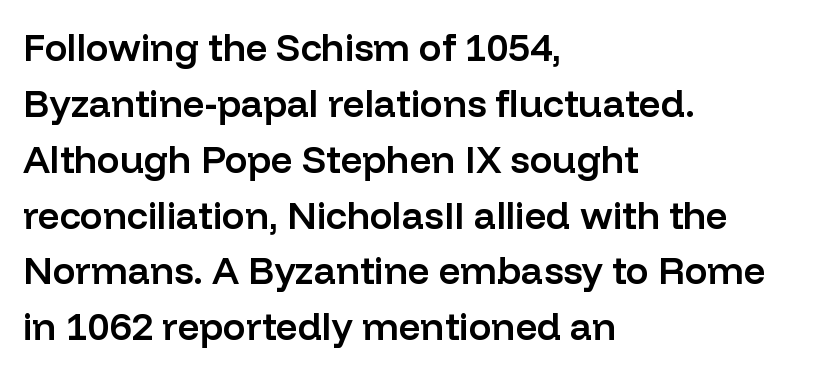
{"serif": "no", "italic": "no", "bold": "semi", "weight": "semibold", "width": "normal", "stroke_contrast": "low", "x_height": "medium", "monospaced": "no", "underline": "no", "align": "left", "line_spacing": "normal", "line_spacing_ratio": 1.47, "letter_spacing": "normal", "letter_spacing_em": 0.0, "glyph_px": 38}
